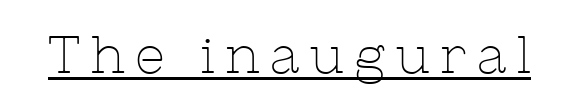
In terms of posture, this sample is upright. The horizontal fit of the characters is loose and conspicuously gappy. A serif font was chosen for this passage. No letter is thick-stroked: the sample isn't bold. The words here are underlined. The passage shown is typed in a proportional face where columns would drift.
